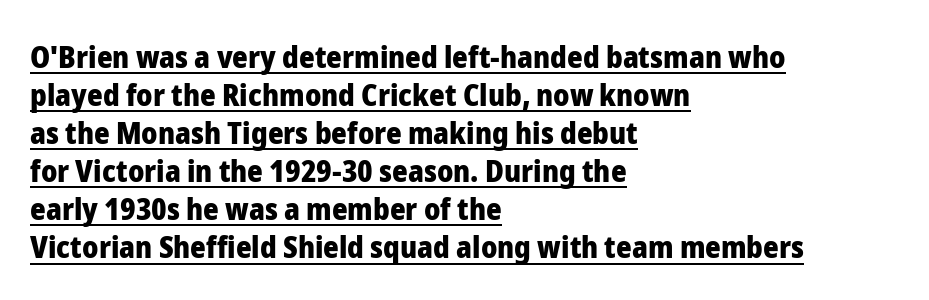
{"serif": "no", "italic": "no", "bold": "yes", "weight": "heavy", "width": "normal", "stroke_contrast": "low", "x_height": "medium", "monospaced": "no", "underline": "yes", "align": "left", "line_spacing": "normal", "line_spacing_ratio": 1.27, "letter_spacing": "normal", "letter_spacing_em": 0.0, "glyph_px": 30}
